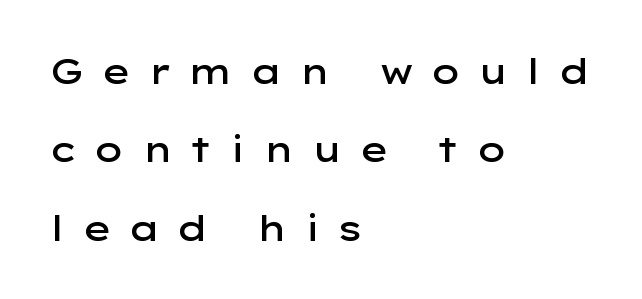
{"serif": "no", "italic": "no", "bold": "semi", "weight": "semibold", "width": "wide", "stroke_contrast": "low", "x_height": "medium", "monospaced": "no", "underline": "no", "align": "left", "line_spacing": "loose", "line_spacing_ratio": 2.24, "letter_spacing": "wide", "letter_spacing_em": 0.45, "glyph_px": 35}
